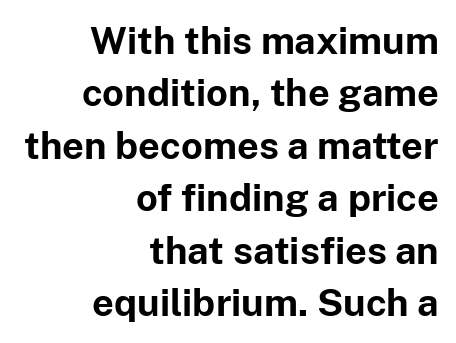
The image shows 38 px bold sans-serif type, upright; set right-aligned, normal line spacing (1.38x), normal letter spacing, not underlined; low stroke contrast and a medium x-height.
